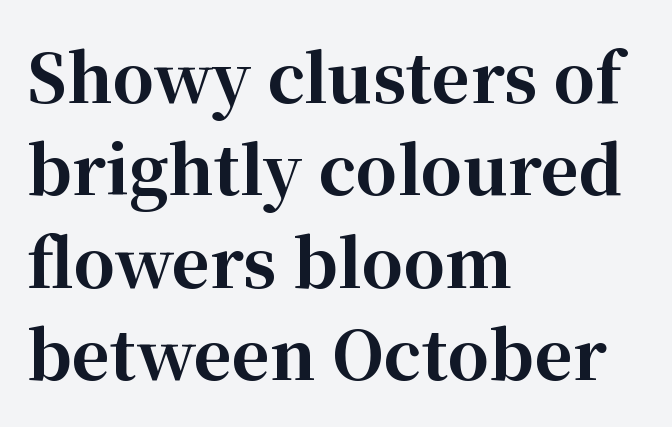
The lines are quadded left. This sample has the flowing, uneven cadence of proportional lettering. Each row of text sits above clean, open space. Caption: standard tracking, unaltered. The letters carry serifs — small finishing strokes at the ends of their stems.
